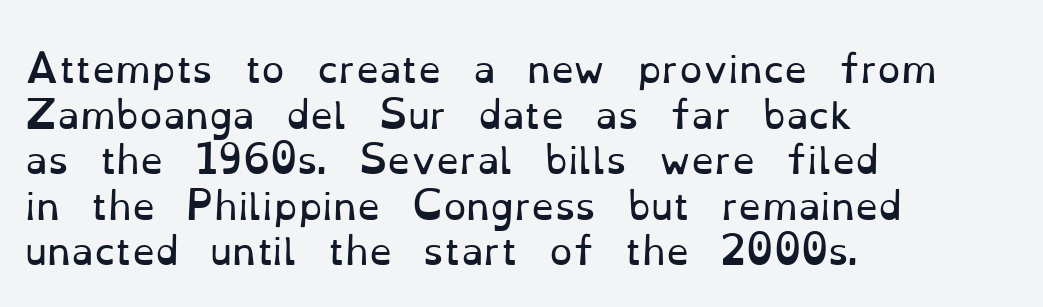
Q: Is the text bold? A: No.
Q: Is the text italic (slanted)? A: No, it is upright.
Q: Is the typeface a serif or a sans-serif typeface? A: Serif.
Q: Is the text underlined? A: No.
Q: How is the paragraph aligned? A: Left-aligned.
Q: Is the spacing between letters normal or unusually wide? A: Normal.
Q: Width (condensed, normal, or wide)? A: Normal.
Q: Stroke contrast? A: Low.
Q: x-height? A: Small.
Q: Monospaced? A: No.
